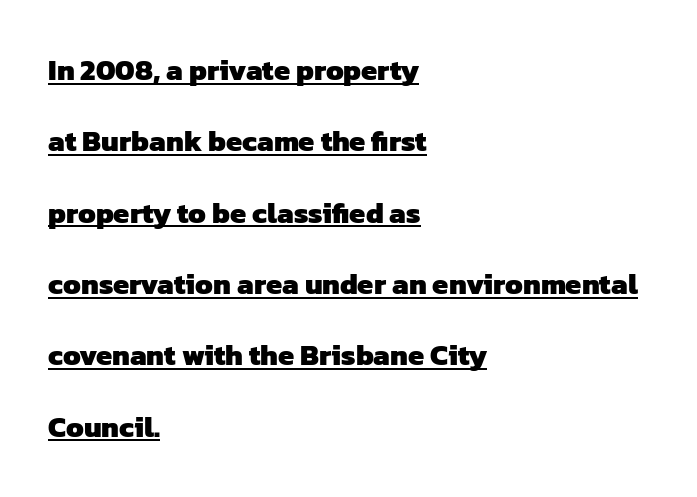
Q: Is the text bold? A: Yes.
Q: Is the typeface a serif or a sans-serif typeface? A: Sans-serif.
Q: Is the text underlined? A: Yes.
Q: How is the paragraph aligned? A: Left-aligned.
Q: Is the spacing between letters normal or unusually wide? A: Normal.
Q: Is the spacing between lines tight, normal or loose? A: Loose.
Q: Width (condensed, normal, or wide)? A: Normal.
Q: Stroke contrast? A: Low.
Q: x-height? A: Medium.
Q: Monospaced? A: No.
